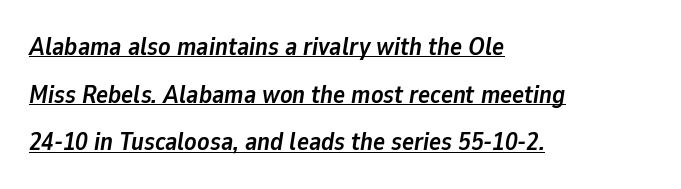
The image shows 25 px bold type, italic (leaning right); set left-aligned, loose line spacing (1.91x), normal letter spacing, underlined.
